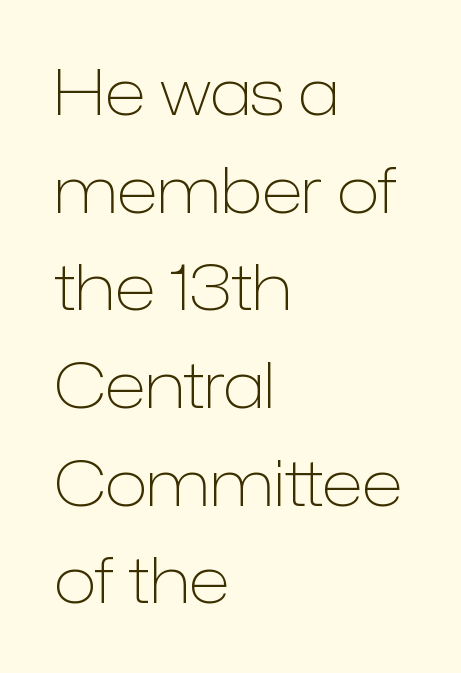
Q: Is the text bold? A: No.
Q: Is the text italic (slanted)? A: No, it is upright.
Q: Is the typeface a serif or a sans-serif typeface? A: Sans-serif.
Q: Is the text underlined? A: No.
Q: How is the paragraph aligned? A: Left-aligned.
Q: Is the spacing between letters normal or unusually wide? A: Normal.
Q: Is the spacing between lines tight, normal or loose? A: Normal.
Q: Width (condensed, normal, or wide)? A: Normal.
Q: Stroke contrast? A: Low.
Q: x-height? A: Medium.
Q: Monospaced? A: No.
